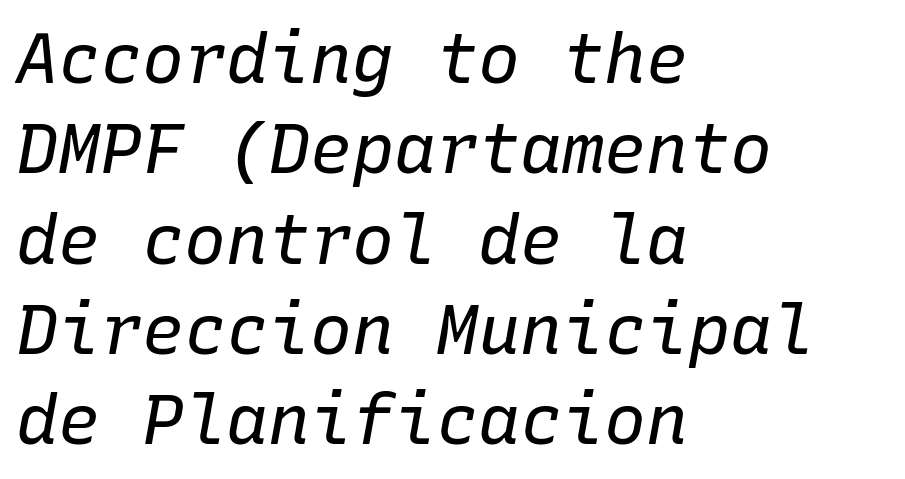
The paragraph has a hard left edge and a soft right edge. The glyphs look as if they've been sheared to an angle. Type without underlining. Vertical stems look standard width or narrower in stroke.
